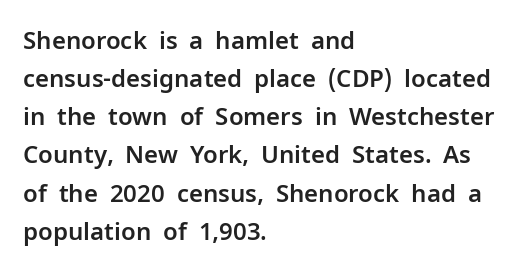
A normal amount of white space separates one row of letters from the next. In terms of letterspacing, this is plain default setting. Quick note: not italic, upright. Only glyphs here, with clear space below each row. Horizontally, the lines are justified to the leading edge only.
